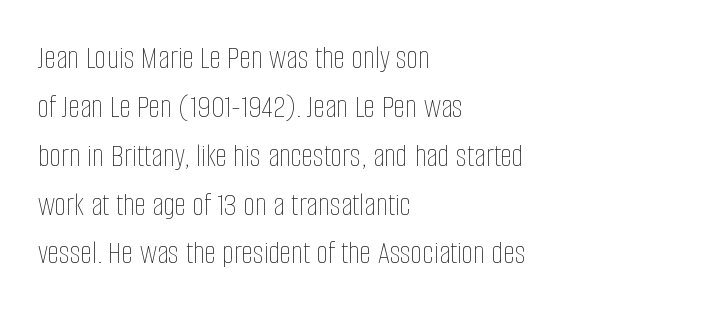
{"italic": "no", "bold": "no", "weight": "thin", "width": "condensed", "stroke_contrast": "low", "x_height": "large", "monospaced": "no", "underline": "no", "align": "left", "line_spacing": "normal", "line_spacing_ratio": 1.48, "letter_spacing": "normal", "letter_spacing_em": 0.0, "glyph_px": 33}
